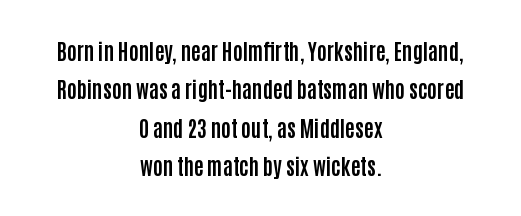
{"italic": "no", "bold": "yes", "underline": "no", "align": "center", "line_spacing_ratio": 1.83, "letter_spacing": "normal", "letter_spacing_em": 0.0, "glyph_px": 21}
